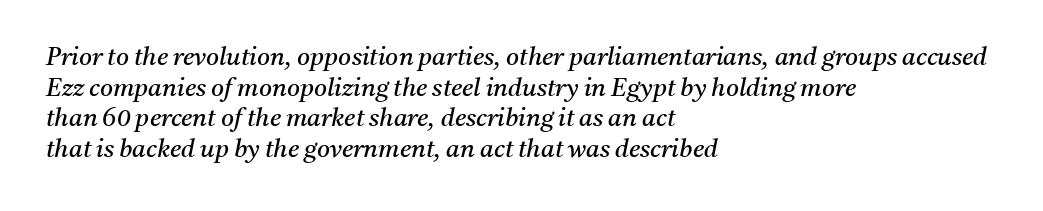
The image shows 25 px text type, italic (leaning right); set left-aligned, line spacing 1.23x, normal letter spacing, not underlined.
